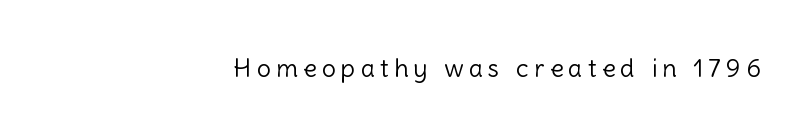
Q: Is the text bold? A: No.
Q: Is the text italic (slanted)? A: No, it is upright.
Q: Is the text underlined? A: No.
Q: How is the paragraph aligned? A: Right-aligned.
Q: Is the spacing between letters normal or unusually wide? A: Unusually wide.
